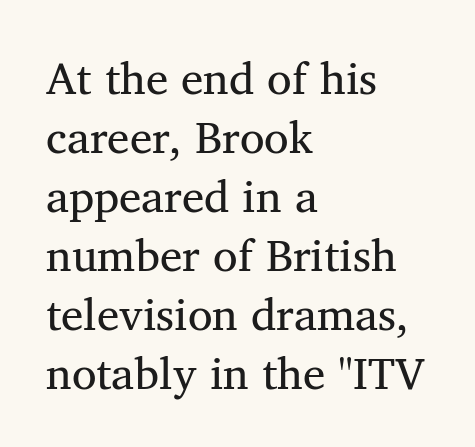
{"serif": "yes", "width": "normal", "stroke_contrast": "medium", "x_height": "medium", "monospaced": "no", "underline": "no", "align": "left", "line_spacing": "normal", "line_spacing_ratio": 1.31, "letter_spacing": "normal", "letter_spacing_em": 0.0, "glyph_px": 45}
